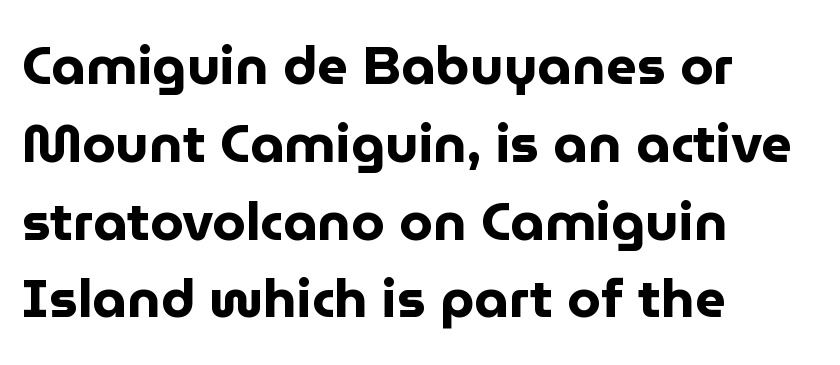
Q: Is the text bold? A: Yes.
Q: Is the text italic (slanted)? A: No, it is upright.
Q: Is the typeface a serif or a sans-serif typeface? A: Sans-serif.
Q: Is the text underlined? A: No.
Q: How is the paragraph aligned? A: Left-aligned.
Q: Is the spacing between letters normal or unusually wide? A: Normal.
Q: Is the spacing between lines tight, normal or loose? A: Normal.
Q: Width (condensed, normal, or wide)? A: Normal.
Q: Stroke contrast? A: Low.
Q: x-height? A: Medium.
Q: Monospaced? A: No.
